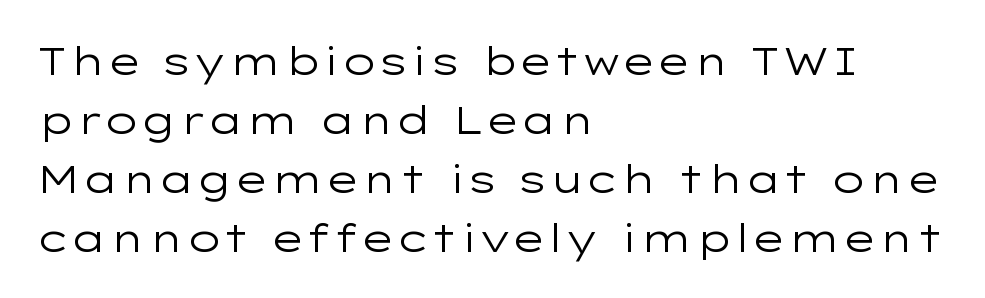
The image shows 39 px regular-weight, wide sans-serif type, upright; set left-aligned, normal line spacing (1.51x), normal letter spacing, not underlined; low stroke contrast and a medium x-height.
